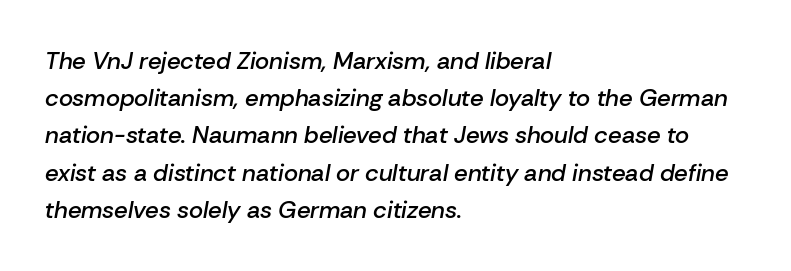
The image shows 24 px text type, italic (leaning right); set left-aligned, normal line spacing (1.55x), normal letter spacing, not underlined.
